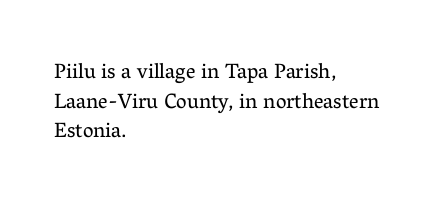
The image shows 21 px text type, upright; set left-aligned, normal line spacing (1.41x), normal letter spacing, not underlined.
